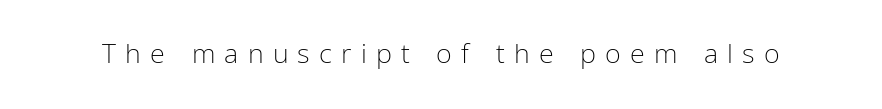
Q: Is the text bold? A: No.
Q: Is the text italic (slanted)? A: No, it is upright.
Q: Is the text underlined? A: No.
Q: Is the spacing between letters normal or unusually wide? A: Unusually wide.
